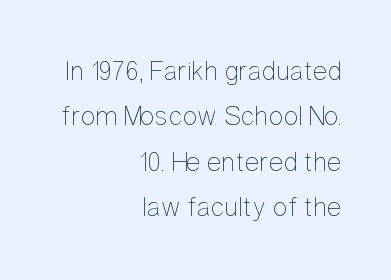
Q: Is the text bold? A: No.
Q: Is the text italic (slanted)? A: No, it is upright.
Q: Is the text underlined? A: No.
Q: How is the paragraph aligned? A: Right-aligned.
Q: Is the spacing between letters normal or unusually wide? A: Normal.
Q: Is the spacing between lines tight, normal or loose? A: Normal.
Q: Width (condensed, normal, or wide)? A: Condensed.
Q: Stroke contrast? A: Low.
Q: x-height? A: Medium.
Q: Monospaced? A: No.
